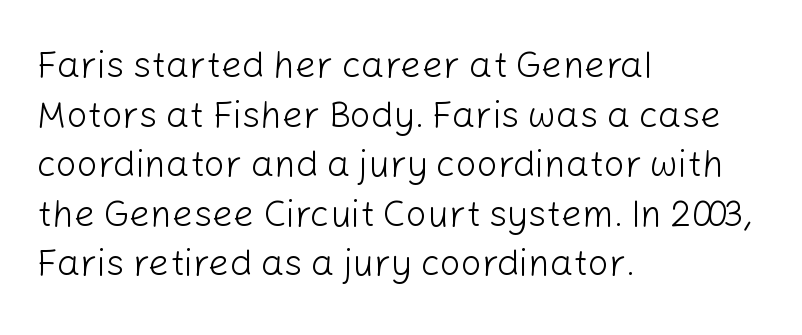
{"serif": "no", "italic": "no", "bold": "no", "weight": "light", "width": "normal", "stroke_contrast": "low", "x_height": "medium", "monospaced": "no", "underline": "no", "align": "left", "line_spacing": "normal", "line_spacing_ratio": 1.34, "letter_spacing": "normal", "letter_spacing_em": 0.0, "glyph_px": 37}
